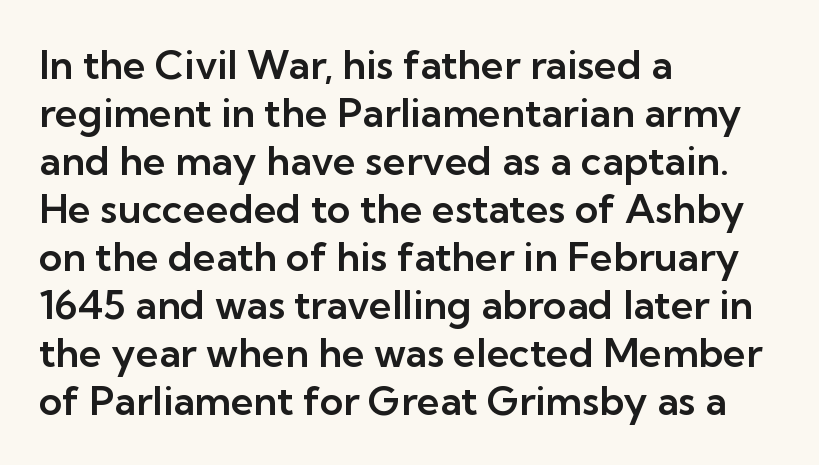
Q: Is the text italic (slanted)? A: No, it is upright.
Q: Is the typeface a serif or a sans-serif typeface? A: Sans-serif.
Q: Is the text underlined? A: No.
Q: How is the paragraph aligned? A: Left-aligned.
Q: Is the spacing between letters normal or unusually wide? A: Normal.
Q: Width (condensed, normal, or wide)? A: Normal.
Q: Stroke contrast? A: Low.
Q: x-height? A: Medium.
Q: Monospaced? A: No.
